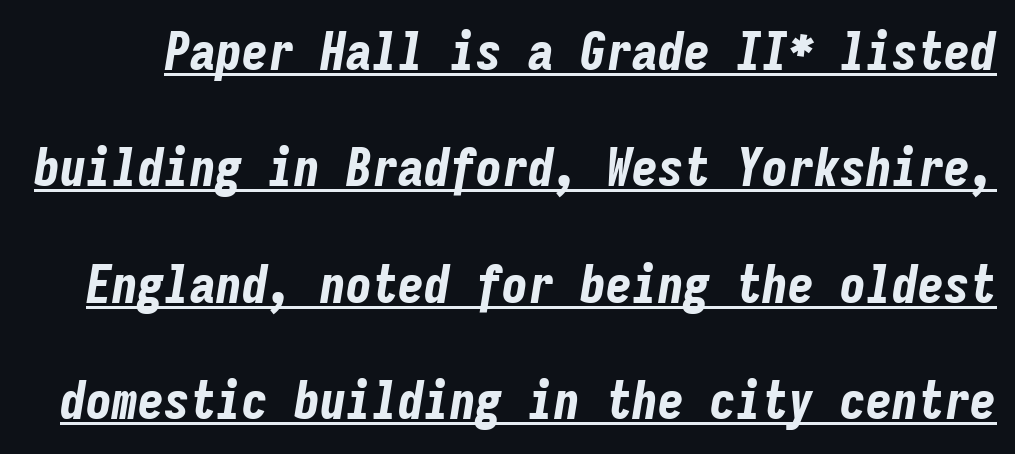
{"italic": "yes", "lean": "right", "slant_degrees": 9, "bold": "yes", "weight": "bold", "width": "condensed", "stroke_contrast": "low", "x_height": "medium", "monospaced": "yes", "underline": "yes", "line_spacing": "loose", "line_spacing_ratio": 2.24, "letter_spacing": "normal", "letter_spacing_em": 0.0, "glyph_px": 52}
